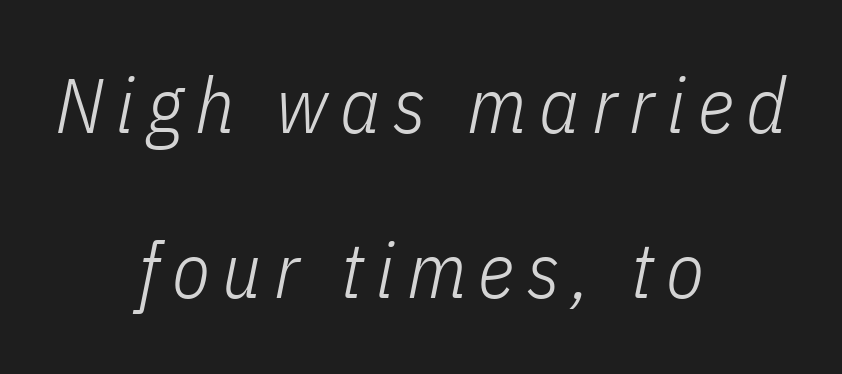
Q: Is the text bold? A: No.
Q: Is the text italic (slanted)? A: Yes, it leans right by about 11 degrees.
Q: Is the text underlined? A: No.
Q: How is the paragraph aligned? A: Centered.
Q: Is the spacing between lines tight, normal or loose? A: Loose.
Q: Width (condensed, normal, or wide)? A: Condensed.
Q: Stroke contrast? A: Low.
Q: x-height? A: Medium.
Q: Monospaced? A: No.
